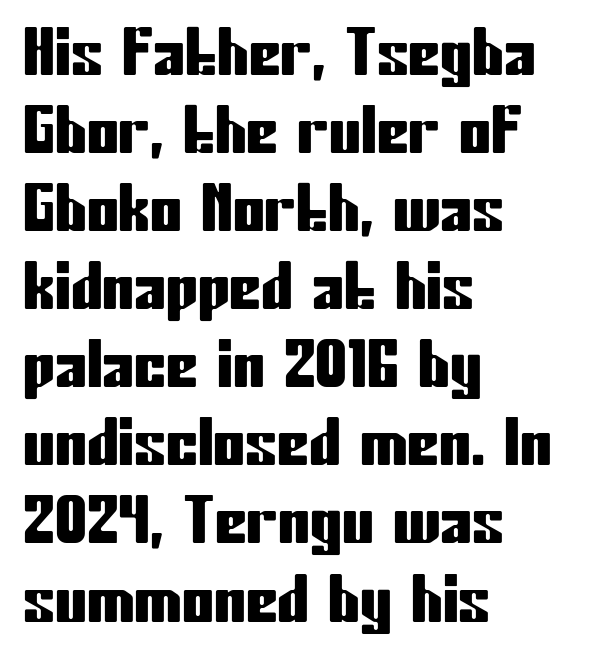
Vertical strokes here are truly vertical. Words appear dense and cohesive because spacing is normal. No feet cap the strokes, marking this as sans-serif type. A bare baseline throughout the passage. These lines are rendered in a variable-pitch font. The paragraph shown leans on its left margin.
